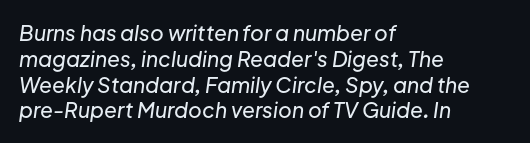
{"italic": "yes", "lean": "right", "slant_degrees": 8, "underline": "no", "align": "left", "line_spacing_ratio": 1.23, "letter_spacing": "normal", "letter_spacing_em": 0.0, "glyph_px": 21}
